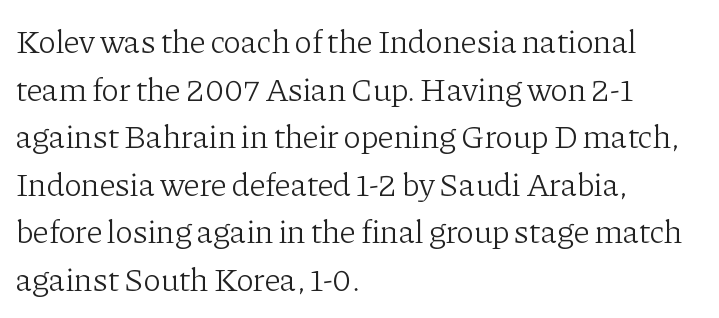
{"serif": "yes", "italic": "no", "bold": "no", "weight": "light", "width": "normal", "stroke_contrast": "low", "x_height": "medium", "monospaced": "no", "underline": "no", "align": "left", "line_spacing": "normal", "line_spacing_ratio": 1.44, "letter_spacing": "normal", "letter_spacing_em": 0.0, "glyph_px": 33}
